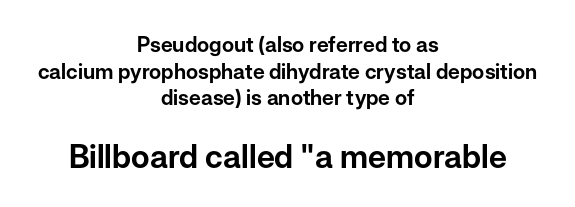
The image shows 32 px sans-serif type, upright; set centered, normal line spacing (1.27x), normal letter spacing, not underlined; the second (bottom) block is 1.52x larger; low stroke contrast and a medium x-height.
